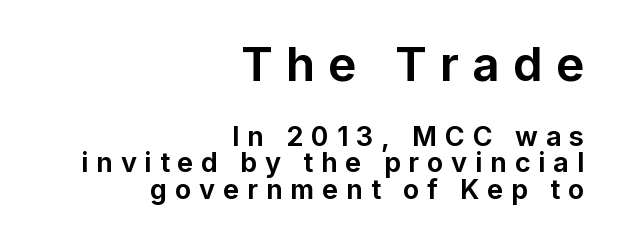
{"serif": "no", "italic": "no", "bold": "yes", "weight": "bold", "width": "normal", "stroke_contrast": "low", "x_height": "medium", "monospaced": "no", "underline": "no", "align": "right", "line_spacing": "tight", "line_spacing_ratio": 0.98, "letter_spacing": "wide", "letter_spacing_em": 0.29, "larger_block": "first", "size_ratio": 1.74, "glyph_px": 47}
